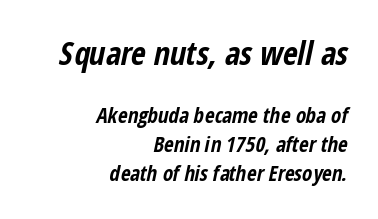
Q: Is the text bold? A: Yes.
Q: Is the text italic (slanted)? A: Yes, it leans right by about 12 degrees.
Q: Is the text underlined? A: No.
Q: How is the paragraph aligned? A: Right-aligned.
Q: Is the spacing between letters normal or unusually wide? A: Normal.
Q: Is the spacing between lines tight, normal or loose? A: Normal.
Q: Which block of text is set in a larger size, the first (top) or the second (bottom)? A: The first (top) one.
Q: Width (condensed, normal, or wide)? A: Condensed.
Q: Stroke contrast? A: Low.
Q: x-height? A: Medium.
Q: Monospaced? A: No.
